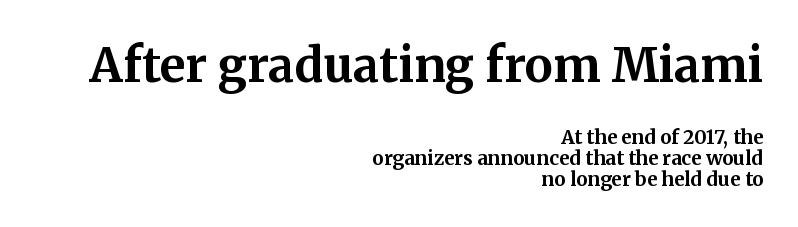
{"serif": "yes", "italic": "no", "bold": "yes", "weight": "bold", "width": "normal", "stroke_contrast": "medium", "x_height": "medium", "monospaced": "no", "underline": "no", "align": "right", "line_spacing": "tight", "line_spacing_ratio": 1.11, "letter_spacing": "normal", "letter_spacing_em": 0.0, "larger_block": "first", "size_ratio": 2.47, "glyph_px": 47}
